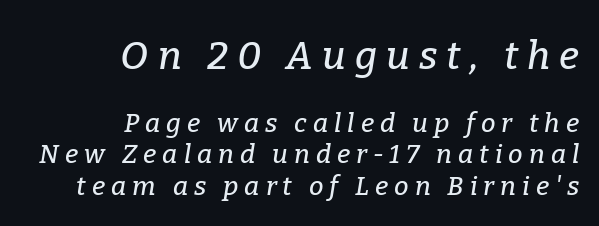
Spacing between characters has been opened up far beyond the box default. Is this a fixed-width face? No — the glyphs have proportional, varying widths. The setting favours the right margin, as signatures and pull-quotes sometimes do. Which of the two is more prominent by size? The first, at the top. The specimen reads as italic at a glance. The words here are not underlined.
